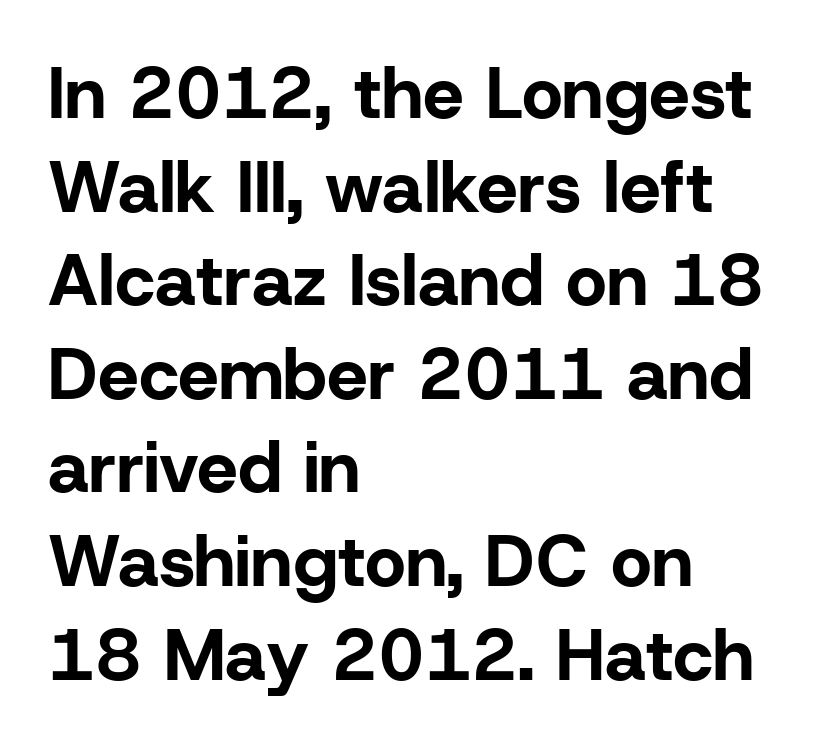
{"serif": "no", "italic": "no", "bold": "yes", "weight": "bold", "width": "normal", "stroke_contrast": "low", "x_height": "medium", "monospaced": "no", "underline": "no", "align": "left", "line_spacing": "normal", "line_spacing_ratio": 1.3, "letter_spacing": "normal", "letter_spacing_em": 0.0, "glyph_px": 72}
